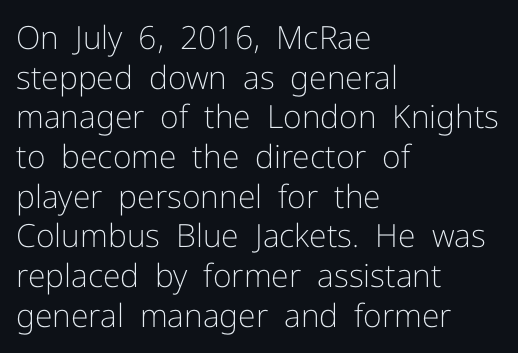
{"serif": "no", "italic": "no", "bold": "no", "weight": "light", "width": "normal", "stroke_contrast": "low", "x_height": "medium", "monospaced": "no", "underline": "no", "align": "left", "line_spacing_ratio": 1.24, "letter_spacing": "normal", "letter_spacing_em": 0.0, "glyph_px": 32}
